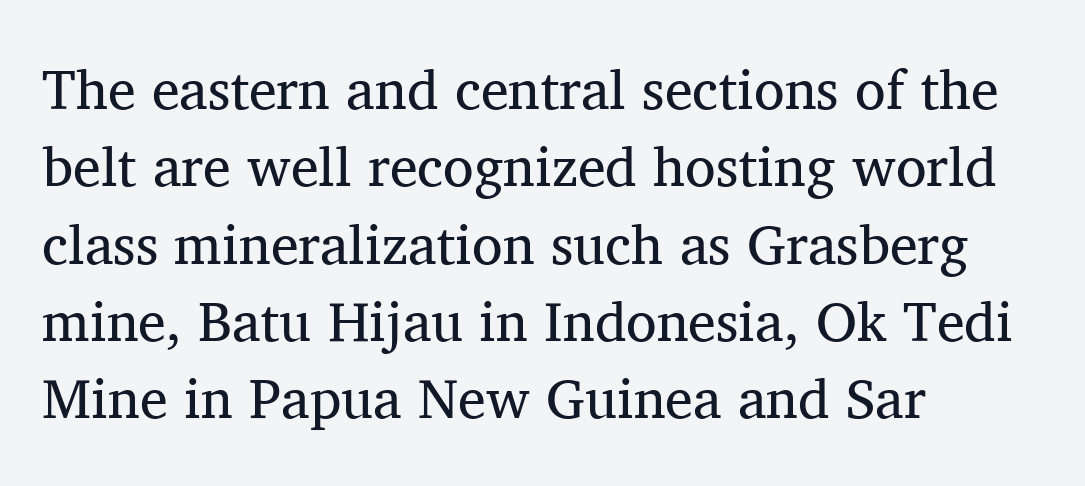
The image shows 56 px regular-weight serif type, upright; set left-aligned, normal line spacing (1.38x), normal letter spacing, not underlined; medium stroke contrast and a medium x-height.
